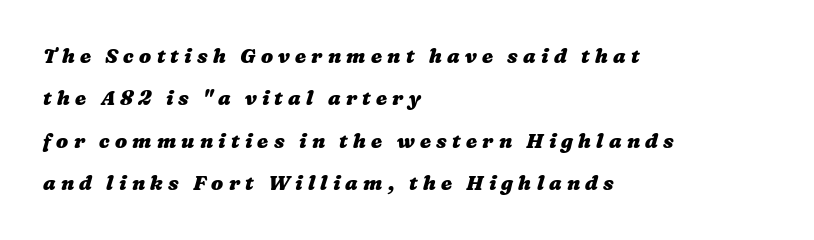
The image shows 20 px bold type; set left-aligned, loose line spacing (2.12x), unusually wide letter spacing (+0.26 em), not underlined.
